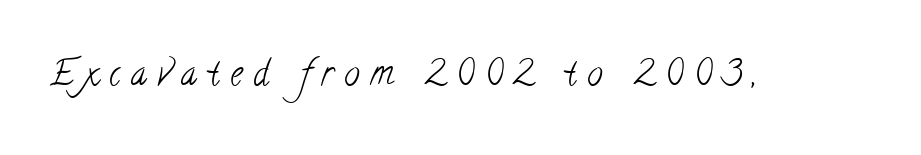
{"serif": "yes", "bold": "no", "weight": "light", "width": "condensed", "stroke_contrast": "low", "x_height": "small", "monospaced": "no", "underline": "no", "letter_spacing": "wide", "letter_spacing_em": 0.31, "glyph_px": 35}
